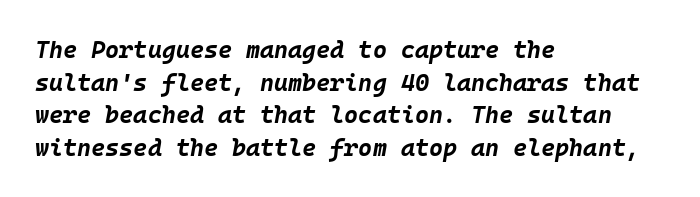
{"italic": "yes", "lean": "right", "slant_degrees": 10, "bold": "yes", "underline": "no", "align": "left", "line_spacing": "normal", "line_spacing_ratio": 1.36, "letter_spacing": "normal", "letter_spacing_em": 0.0, "glyph_px": 24}
